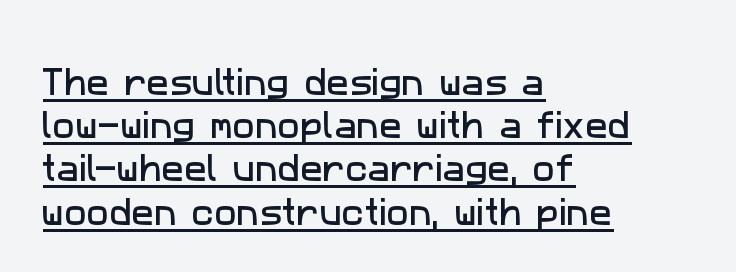
{"serif": "no", "width": "normal", "stroke_contrast": "low", "x_height": "medium", "monospaced": "no", "underline": "yes", "align": "left", "line_spacing": "normal", "line_spacing_ratio": 1.44, "letter_spacing": "normal", "letter_spacing_em": 0.0, "glyph_px": 30}
